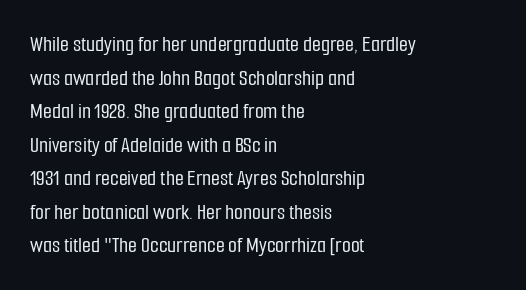
{"italic": "no", "underline": "no", "align": "left", "line_spacing": "normal", "line_spacing_ratio": 1.46, "letter_spacing": "normal", "letter_spacing_em": 0.0, "glyph_px": 23}
